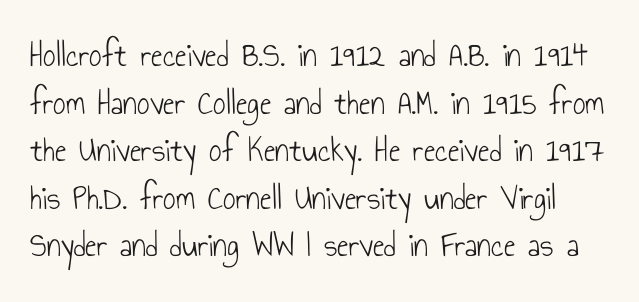
The image shows 35 px light, condensed sans-serif type, upright; set normal line spacing (1.36x), normal letter spacing, not underlined; low stroke contrast and a small x-height.
